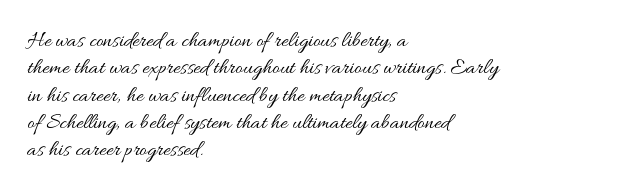
Weight: not bold — regular or lighter. Words appear dense and cohesive because spacing is normal. Horizontal alignment here is leftward, the default for most running prose. A clean baseline with only descenders dipping below it.
